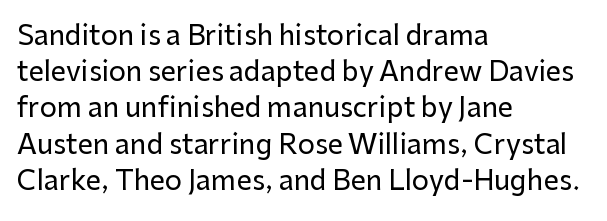
Q: Is the text italic (slanted)? A: No, it is upright.
Q: Is the text underlined? A: No.
Q: How is the paragraph aligned? A: Left-aligned.
Q: Is the spacing between letters normal or unusually wide? A: Normal.
Q: Is the spacing between lines tight, normal or loose? A: Normal.
